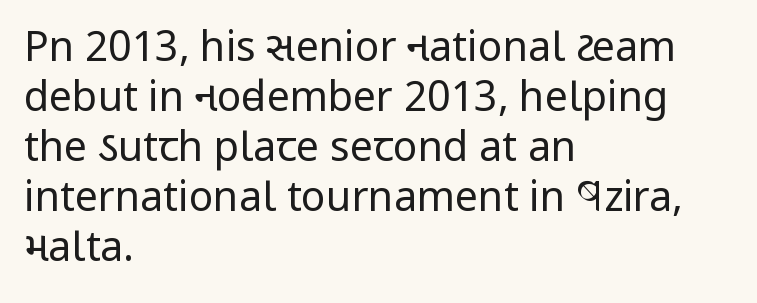
The image shows 41 px regular-weight, condensed sans-serif type, upright; set left-aligned, line spacing 1.22x, normal letter spacing, not underlined; low stroke contrast and a large x-height.
